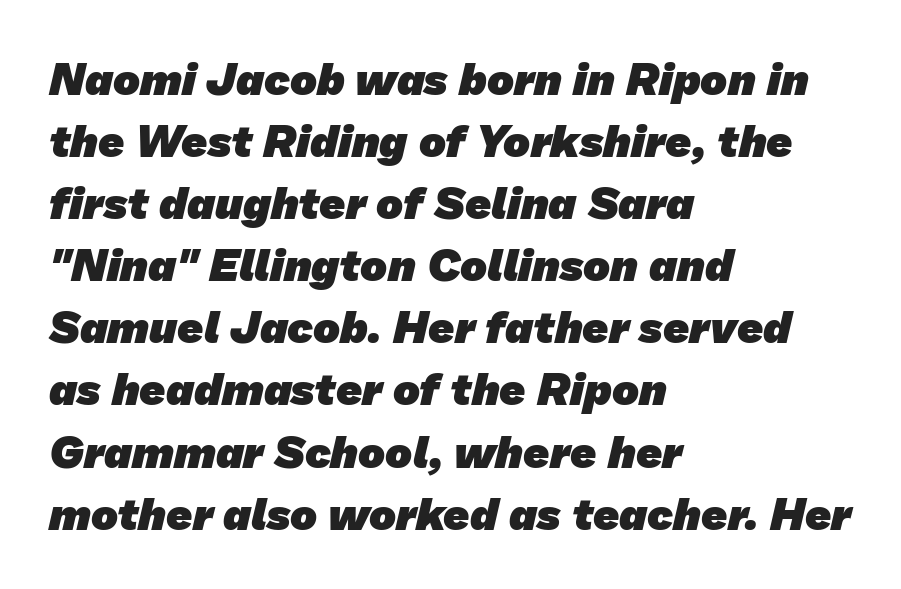
The image shows 45 px heavy sans-serif type; set left-aligned, normal line spacing (1.38x), normal letter spacing, not underlined; low stroke contrast and a medium x-height.
